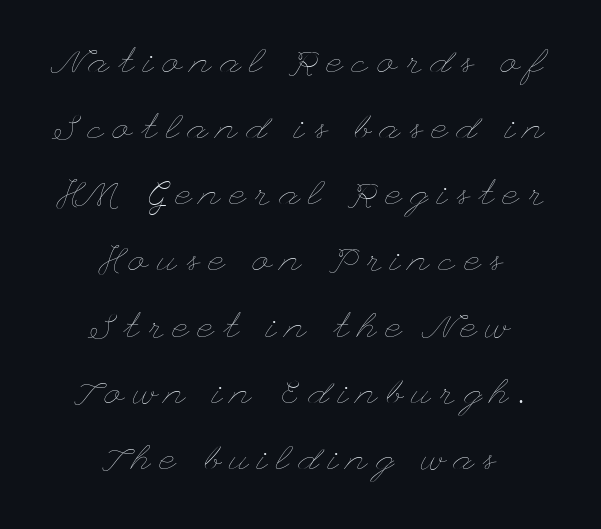
Q: Is the text bold? A: No.
Q: Is the text italic (slanted)? A: Yes.
Q: Is the text underlined? A: No.
Q: How is the paragraph aligned? A: Centered.
Q: Is the spacing between letters normal or unusually wide? A: Unusually wide.
Q: Width (condensed, normal, or wide)? A: Wide.
Q: Stroke contrast? A: Low.
Q: x-height? A: Small.
